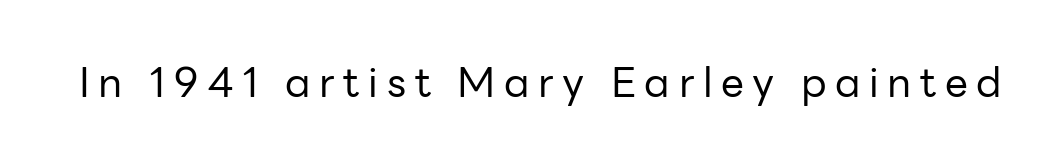
The image shows 41 px regular-weight sans-serif type, upright; set unusually wide letter spacing (+0.21 em), not underlined; low stroke contrast and a medium x-height.
